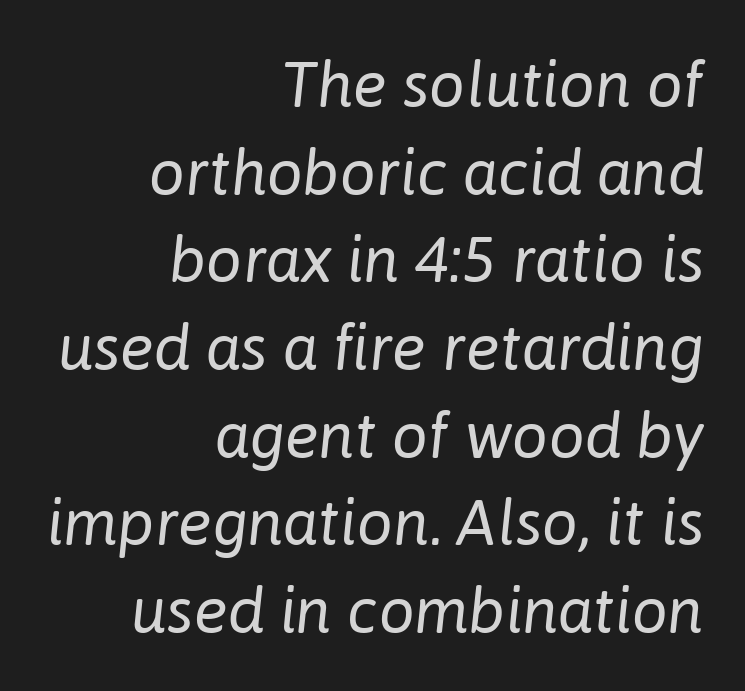
Observe the lean: these are italic letterforms. Casual observation: everything's shoved over to the right. Unmarked baselines from the first word to the last. Caption: face not bold, strokes unweighted. Between one letter and the next there's only the usual sliver of space. Horizontal bands of white between lines are of average thickness.
